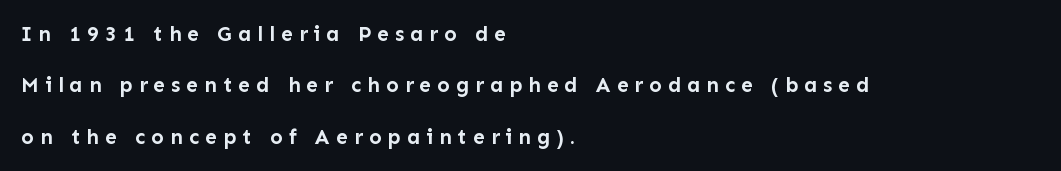
{"italic": "no", "bold": "yes", "underline": "no", "align": "left", "line_spacing": "loose", "line_spacing_ratio": 2.45, "letter_spacing": "wide", "letter_spacing_em": 0.29, "glyph_px": 21}
